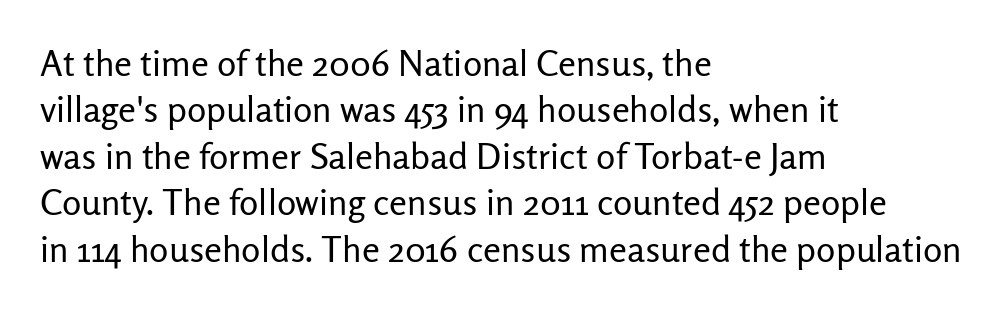
{"serif": "no", "italic": "no", "bold": "no", "weight": "regular", "width": "normal", "stroke_contrast": "low", "x_height": "medium", "monospaced": "no", "underline": "no", "align": "left", "line_spacing": "normal", "line_spacing_ratio": 1.29, "letter_spacing": "normal", "letter_spacing_em": 0.0, "glyph_px": 36}
